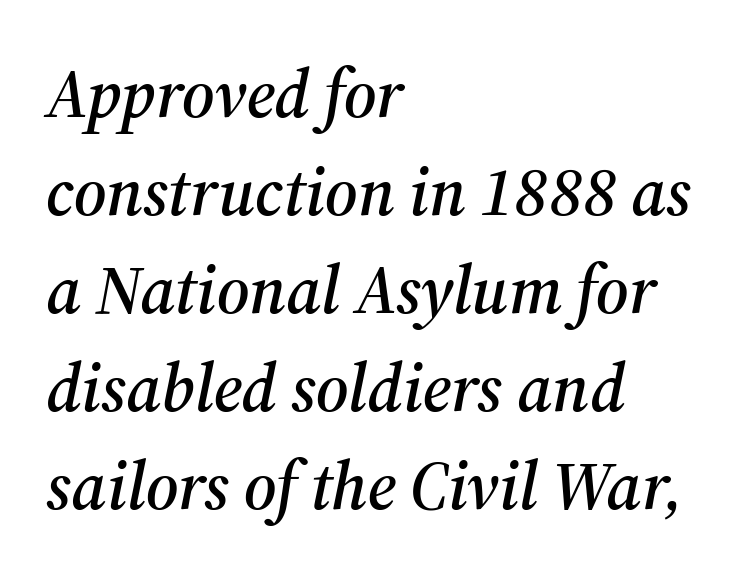
The ragged edge is on the right, which tells us the setting is flush left. Vertical spacing — default. The font's italic variant was chosen for this text. The zone under the glyphs is completely vacant. Think of a printed novel: that variable character pitch is what you see here. These lines keep a tight, regular rhythm from letter to letter.
